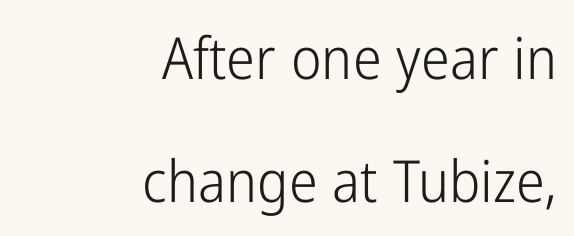
Nothing sits at the stroke ends, so this counts as sans-serif. The type sits square on the baseline with zero lean. Visually the block forms a straight wall on the right and a jagged coastline on the left. Bare-footed words on every line.
